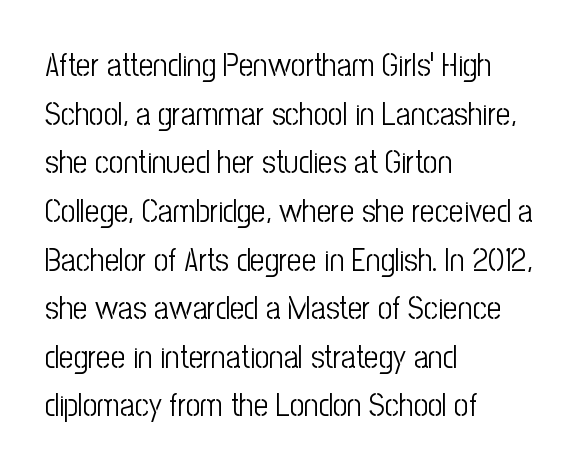
The letters look calm and open, with moderate or lighter stems. How would I describe the line gaps? Plain and ordinary. Looks like regular typesetting: each glyph gets only the width it needs. Line beginnings align vertically; line endings do not. Honestly, there is no underline to notice here at all.
